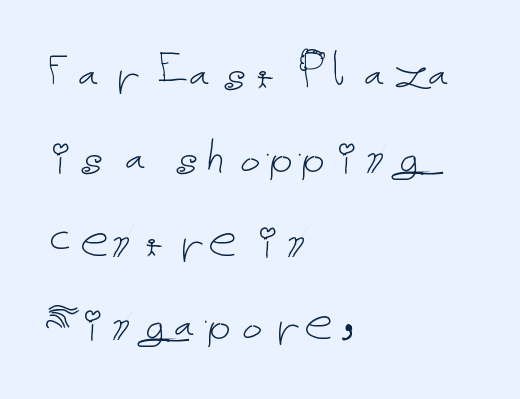
{"italic": "no", "bold": "no", "weight": "thin", "width": "normal", "stroke_contrast": "low", "x_height": "medium", "underline": "no", "align": "left", "line_spacing": "normal", "line_spacing_ratio": 1.47, "letter_spacing": "normal", "letter_spacing_em": 0.0, "glyph_px": 57}
